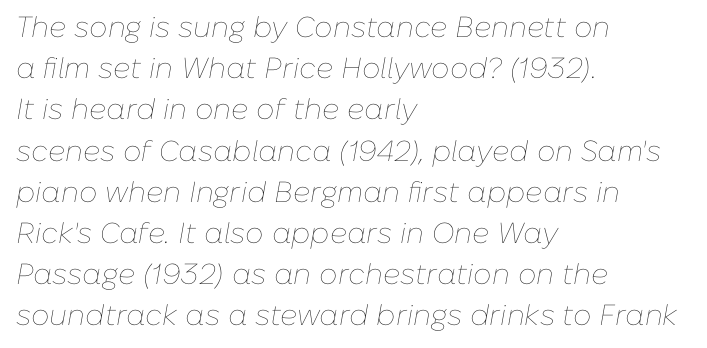
{"italic": "yes", "lean": "right", "slant_degrees": 10, "bold": "no", "weight": "thin", "width": "normal", "stroke_contrast": "low", "x_height": "medium", "monospaced": "no", "underline": "no", "align": "left", "line_spacing": "normal", "line_spacing_ratio": 1.42, "letter_spacing": "normal", "letter_spacing_em": 0.0, "glyph_px": 29}
